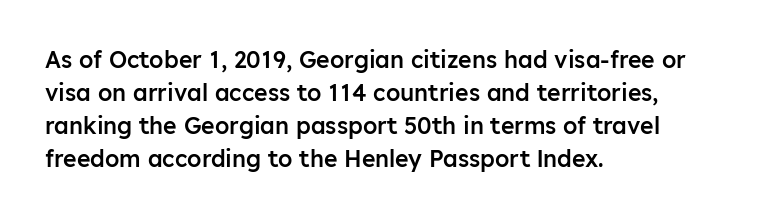
Q: Is the text bold? A: Semi-bold.
Q: Is the text italic (slanted)? A: No, it is upright.
Q: Is the text underlined? A: No.
Q: How is the paragraph aligned? A: Left-aligned.
Q: Is the spacing between letters normal or unusually wide? A: Normal.
Q: Is the spacing between lines tight, normal or loose? A: Normal.
